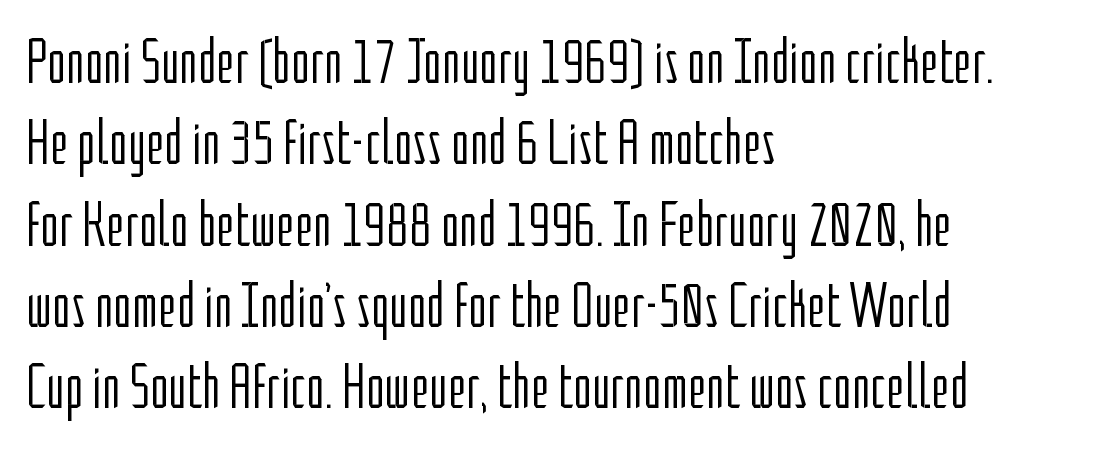
Q: Is the text bold? A: No.
Q: Is the text italic (slanted)? A: No, it is upright.
Q: Is the typeface a serif or a sans-serif typeface? A: Sans-serif.
Q: Is the text underlined? A: No.
Q: How is the paragraph aligned? A: Left-aligned.
Q: Is the spacing between letters normal or unusually wide? A: Normal.
Q: Is the spacing between lines tight, normal or loose? A: Normal.
Q: Width (condensed, normal, or wide)? A: Condensed.
Q: Stroke contrast? A: Low.
Q: x-height? A: Medium.
Q: Monospaced? A: No.
